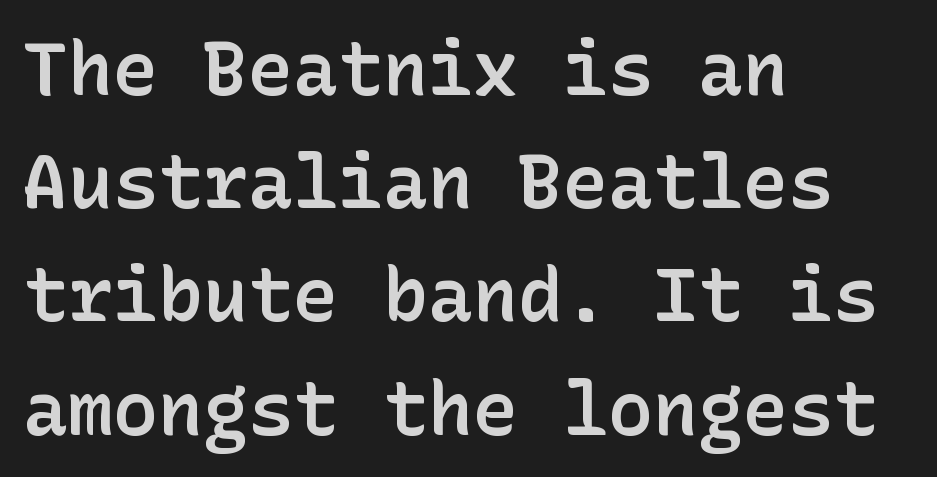
The typeface chosen for these lines omits serifs. Typeset ragged right — the left edge is the straight one. The font's upright variant was chosen for this text. Evenly set lines give the paragraph a standard silhouette. Students, this is semibold: more ink than regular, less than bold. A clean baseline with only descenders dipping below it.
